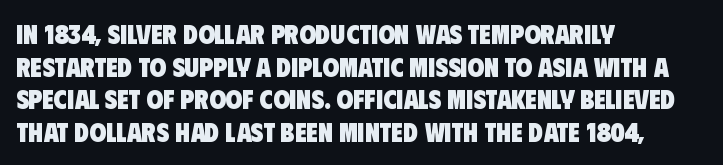
{"bold": "yes", "underline": "no", "align": "left", "line_spacing_ratio": 1.21, "letter_spacing": "normal", "letter_spacing_em": 0.0, "glyph_px": 27}
